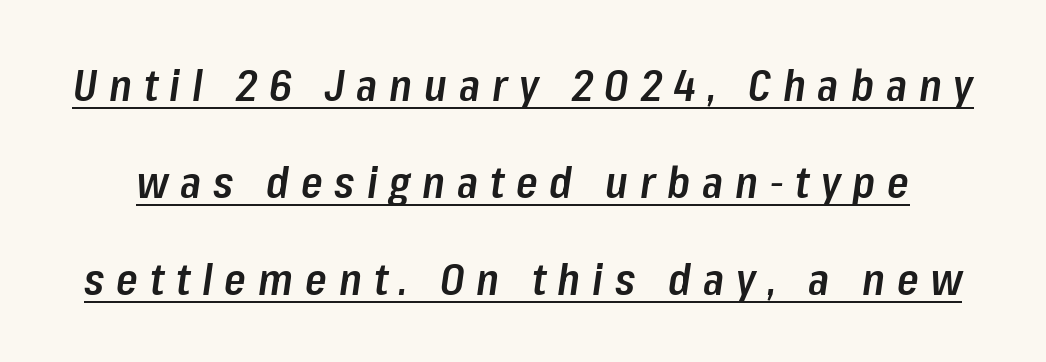
{"italic": "yes", "lean": "right", "slant_degrees": 8, "bold": "semi", "weight": "semibold", "width": "condensed", "stroke_contrast": "low", "x_height": "medium", "monospaced": "no", "underline": "yes", "line_spacing": "loose", "line_spacing_ratio": 2.21, "letter_spacing": "wide", "letter_spacing_em": 0.27, "glyph_px": 44}
